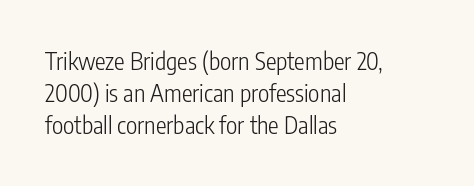
The strip under each line holds only bare page. You could call the tracking neutral — neither tight nor loose. Where is the straight margin? On the left. Upright lettering throughout. The weight tops out at a normal text grade.
